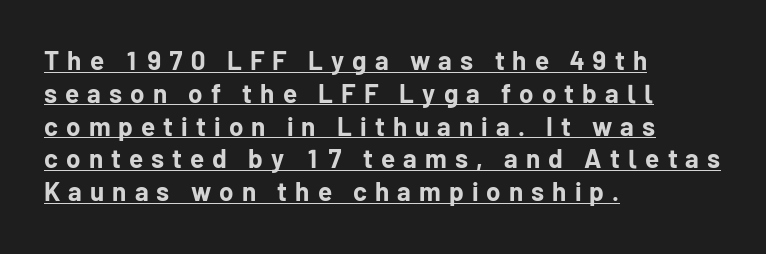
The image shows 26 px bold type, upright; set left-aligned, normal line spacing (1.26x), unusually wide letter spacing (+0.31 em), underlined.
